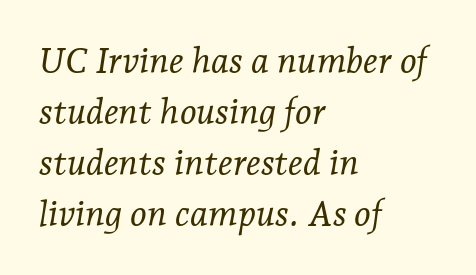
The image shows 36 px light serif type, italic (leaning right); set left-aligned, normal line spacing (1.42x), normal letter spacing, not underlined; low stroke contrast and a medium x-height.
